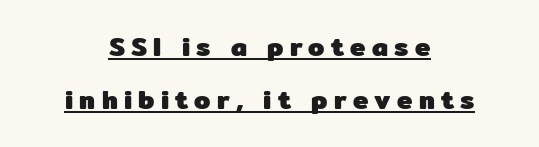
Q: Is the text bold? A: Yes.
Q: Is the text italic (slanted)? A: No, it is upright.
Q: Is the text underlined? A: Yes.
Q: How is the paragraph aligned? A: Centered.
Q: Is the spacing between letters normal or unusually wide? A: Unusually wide.
Q: Is the spacing between lines tight, normal or loose? A: Loose.
